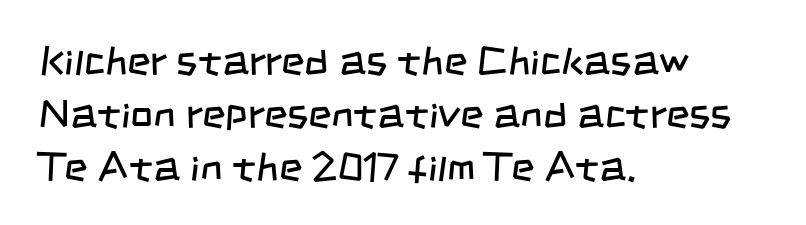
Q: Is the text bold? A: No.
Q: Is the typeface a serif or a sans-serif typeface? A: Sans-serif.
Q: Is the text underlined? A: No.
Q: How is the paragraph aligned? A: Left-aligned.
Q: Is the spacing between letters normal or unusually wide? A: Normal.
Q: Is the spacing between lines tight, normal or loose? A: Normal.
Q: Width (condensed, normal, or wide)? A: Condensed.
Q: Stroke contrast? A: Low.
Q: x-height? A: Large.
Q: Monospaced? A: No.
